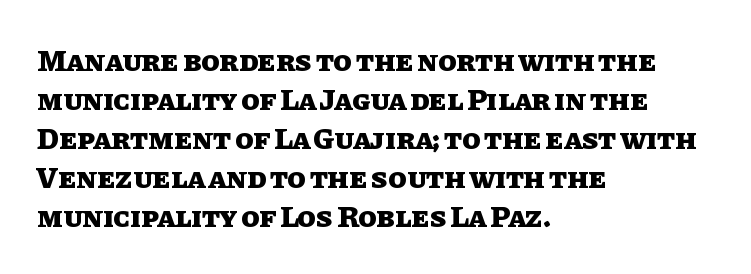
Here the designer chose a conventional face with non-uniform glyph widths. If you measured baseline to baseline, you'd find a middling distance. The words here are not underlined. Nobody touched the tracking dial on this one. Tall strokes in this sample are plumb rather than angled.
